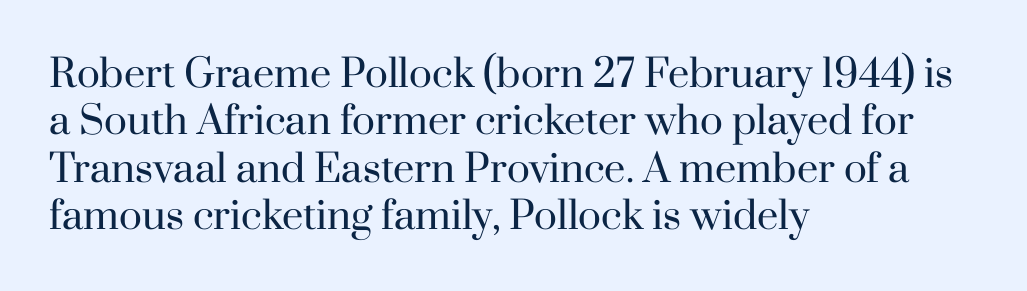
The type family on display is of the serif kind. This sample uses an upright cut, with every glyph sitting square on the baseline. The zone under the glyphs is completely vacant. Think of a printed novel: that variable character pitch is what you see here. Vertical stems look standard width or narrower in stroke. The ragged edge is on the right, which tells us the setting is flush left.
